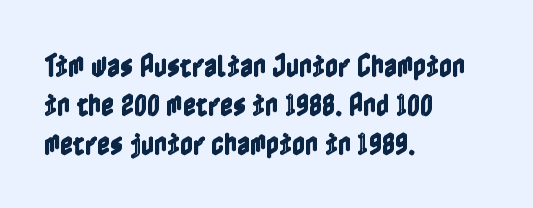
Q: Is the text italic (slanted)? A: No, it is upright.
Q: Is the text underlined? A: No.
Q: How is the paragraph aligned? A: Left-aligned.
Q: Is the spacing between letters normal or unusually wide? A: Normal.
Q: Is the spacing between lines tight, normal or loose? A: Normal.
